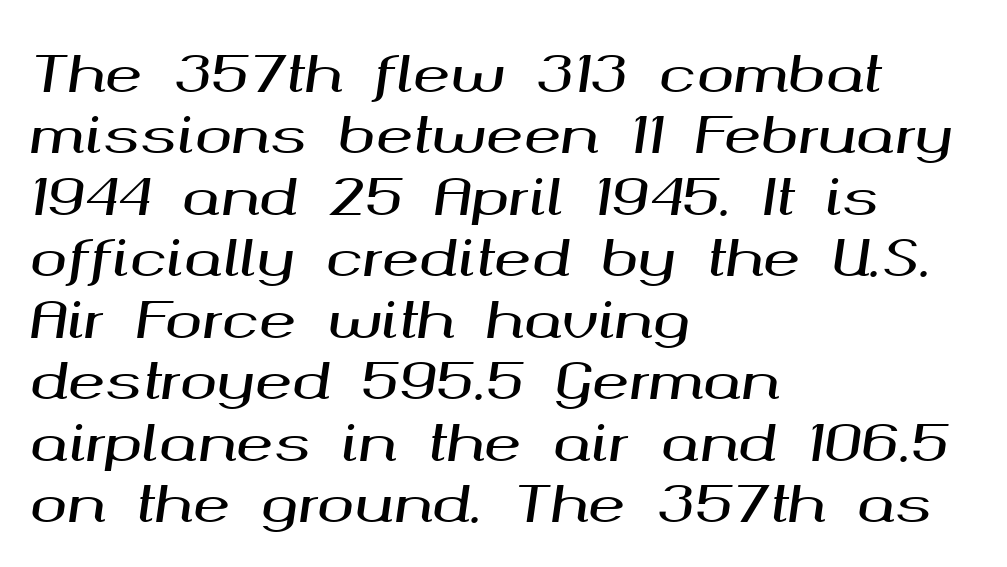
{"italic": "yes", "lean": "right", "slant_degrees": 8, "width": "wide", "stroke_contrast": "medium", "x_height": "medium", "monospaced": "no", "underline": "no", "align": "left", "line_spacing_ratio": 1.23, "letter_spacing": "normal", "letter_spacing_em": 0.0, "glyph_px": 50}
